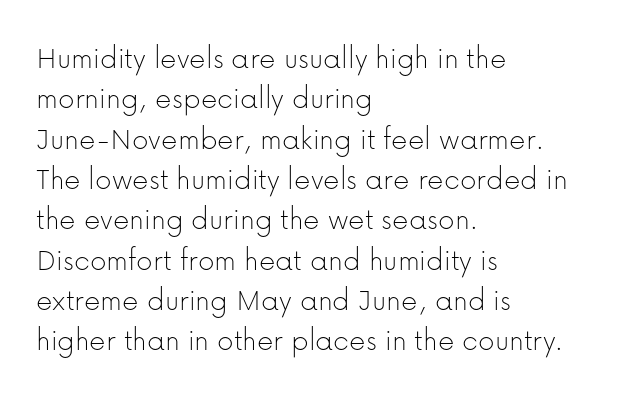
Q: Is the text bold? A: No.
Q: Is the text italic (slanted)? A: No, it is upright.
Q: Is the typeface a serif or a sans-serif typeface? A: Sans-serif.
Q: Is the text underlined? A: No.
Q: How is the paragraph aligned? A: Left-aligned.
Q: Is the spacing between letters normal or unusually wide? A: Normal.
Q: Is the spacing between lines tight, normal or loose? A: Normal.
Q: Width (condensed, normal, or wide)? A: Normal.
Q: Stroke contrast? A: Low.
Q: x-height? A: Medium.
Q: Monospaced? A: No.
